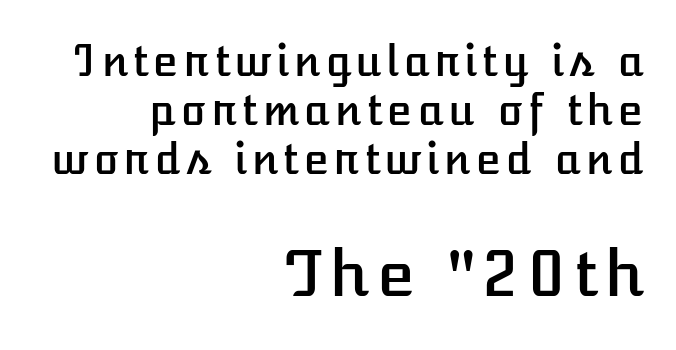
{"italic": "no", "width": "normal", "stroke_contrast": "low", "x_height": "medium", "monospaced": "no", "underline": "no", "align": "right", "line_spacing_ratio": 1.17, "larger_block": "second", "size_ratio": 1.5, "glyph_px": 63}
